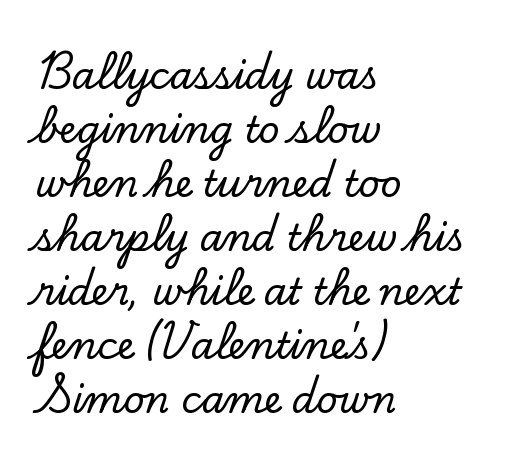
{"serif": "yes", "width": "normal", "stroke_contrast": "low", "x_height": "small", "monospaced": "no", "underline": "no", "align": "left", "line_spacing": "normal", "line_spacing_ratio": 1.46, "letter_spacing": "normal", "letter_spacing_em": 0.0, "glyph_px": 37}
